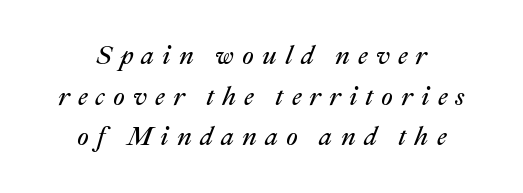
{"italic": "yes", "lean": "right", "slant_degrees": 22, "bold": "no", "underline": "no", "align": "center", "line_spacing": "normal", "line_spacing_ratio": 1.56, "letter_spacing": "wide", "letter_spacing_em": 0.31, "glyph_px": 26}
